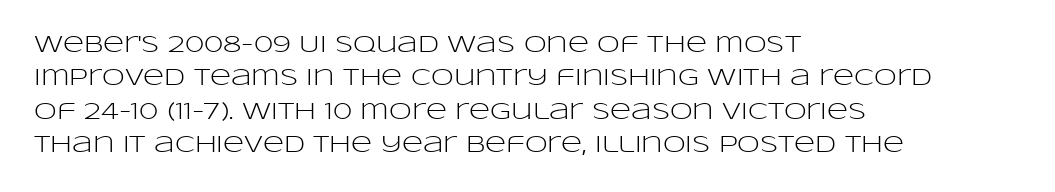
{"italic": "no", "bold": "no", "underline": "no", "align": "left", "line_spacing": "normal", "line_spacing_ratio": 1.45, "letter_spacing": "normal", "letter_spacing_em": 0.0, "glyph_px": 23}
